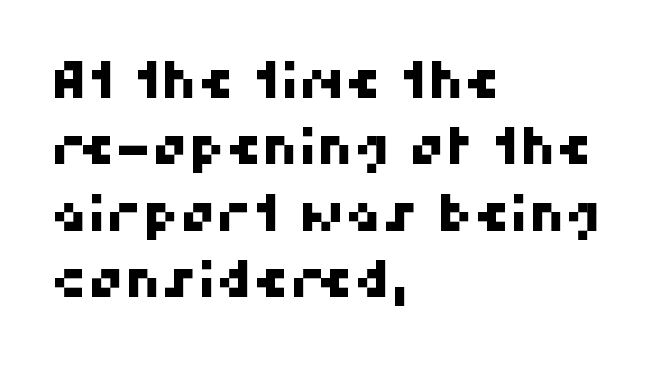
Q: Is the typeface a serif or a sans-serif typeface? A: Sans-serif.
Q: Is the text underlined? A: No.
Q: How is the paragraph aligned? A: Left-aligned.
Q: Is the spacing between letters normal or unusually wide? A: Normal.
Q: Is the spacing between lines tight, normal or loose? A: Normal.
Q: Width (condensed, normal, or wide)? A: Normal.
Q: Stroke contrast? A: High.
Q: x-height? A: Medium.
Q: Monospaced? A: No.
